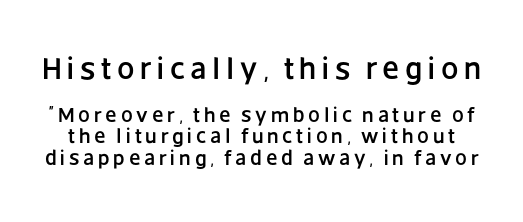
The image shows 31 px sans-serif type, upright; set tight line spacing (1.01x), not underlined; the first (top) block is 1.48x larger; low stroke contrast and a large x-height.
